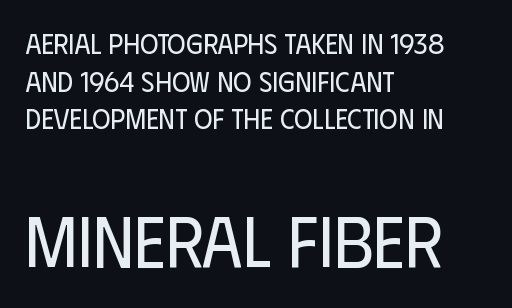
{"serif": "no", "italic": "no", "bold": "no", "weight": "regular", "width": "condensed", "stroke_contrast": "low", "x_height": "large", "monospaced": "no", "underline": "no", "align": "left", "line_spacing": "normal", "line_spacing_ratio": 1.34, "letter_spacing": "normal", "letter_spacing_em": 0.0, "larger_block": "second", "size_ratio": 2.54, "glyph_px": 71}
